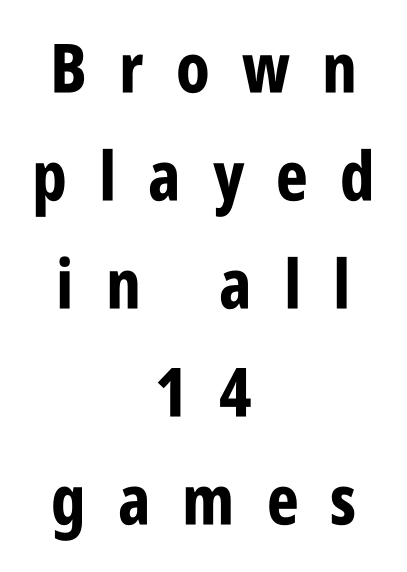
Plain, unruled lines of type. In terms of leading, this rendering sits right in the middle. You can tell it's not italic because the verticals are truly vertical. The characters display no serif detailing; their extremities are plain. The letters advance in unequal steps, a hallmark of proportional type.
